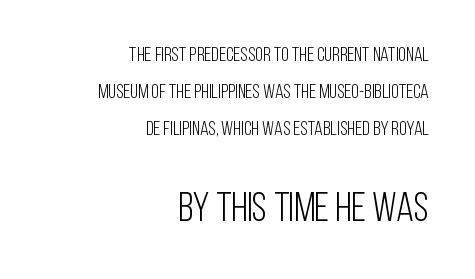
A bare baseline throughout the passage. The face used here is proportionally spaced, like ordinary book or web type. This reads as an unemphasized weight, regular at the heaviest. Horizontally, the lines are justified to the trailing edge only. Words appear dense and cohesive because spacing is normal. Rendered with straight, roman letterforms.
